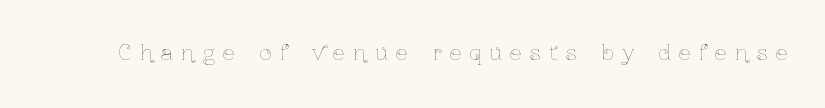
The image shows 21 px text type, upright; set unusually wide letter spacing (+0.4 em), not underlined.
